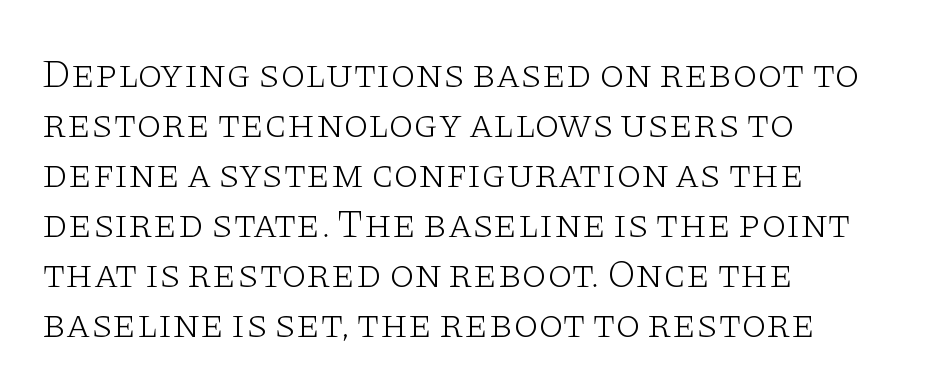
{"serif": "yes", "italic": "no", "bold": "no", "weight": "light", "width": "wide", "stroke_contrast": "low", "x_height": "large", "monospaced": "no", "underline": "no", "align": "left", "line_spacing": "normal", "line_spacing_ratio": 1.25, "letter_spacing": "normal", "letter_spacing_em": 0.0, "glyph_px": 40}
